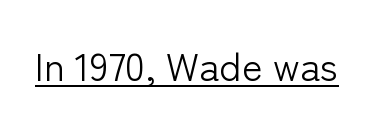
The image shows 39 px light sans-serif type, upright; set normal letter spacing, underlined; low stroke contrast and a medium x-height.
